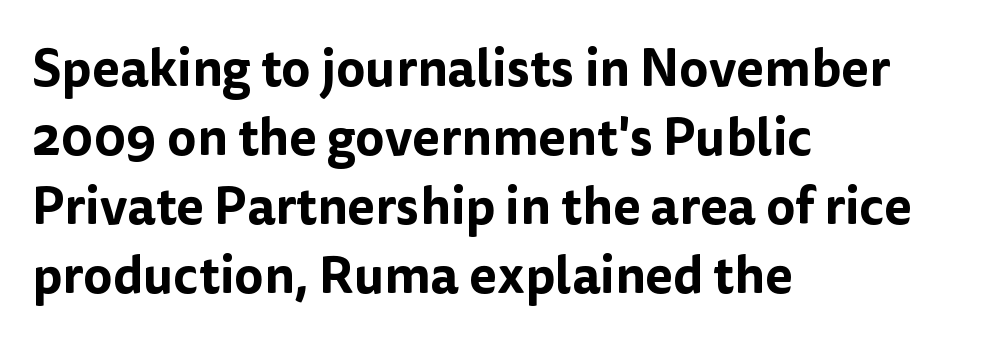
Q: Is the text italic (slanted)? A: No, it is upright.
Q: Is the typeface a serif or a sans-serif typeface? A: Sans-serif.
Q: Is the text underlined? A: No.
Q: How is the paragraph aligned? A: Left-aligned.
Q: Is the spacing between letters normal or unusually wide? A: Normal.
Q: Is the spacing between lines tight, normal or loose? A: Normal.
Q: Width (condensed, normal, or wide)? A: Normal.
Q: Stroke contrast? A: Low.
Q: x-height? A: Medium.
Q: Monospaced? A: No.
